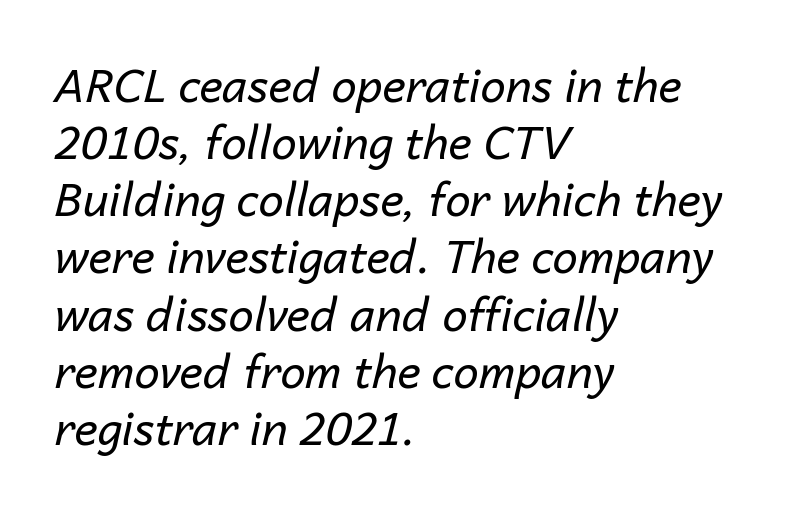
Q: Is the text bold? A: No.
Q: Is the text italic (slanted)? A: Yes, it leans right by about 14 degrees.
Q: Is the text underlined? A: No.
Q: How is the paragraph aligned? A: Left-aligned.
Q: Is the spacing between letters normal or unusually wide? A: Normal.
Q: Is the spacing between lines tight, normal or loose? A: Normal.
Q: Width (condensed, normal, or wide)? A: Normal.
Q: Stroke contrast? A: Low.
Q: x-height? A: Medium.
Q: Monospaced? A: No.
